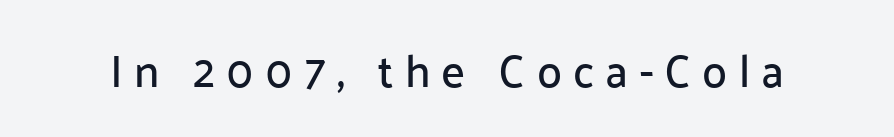
This is sans-serif lettering, the kind often seen on screens and signage. The passage shown has open, widely tracked lettering throughout. Words float on clear page, feet unadorned. This is roman type, the default non-slanted kind.
